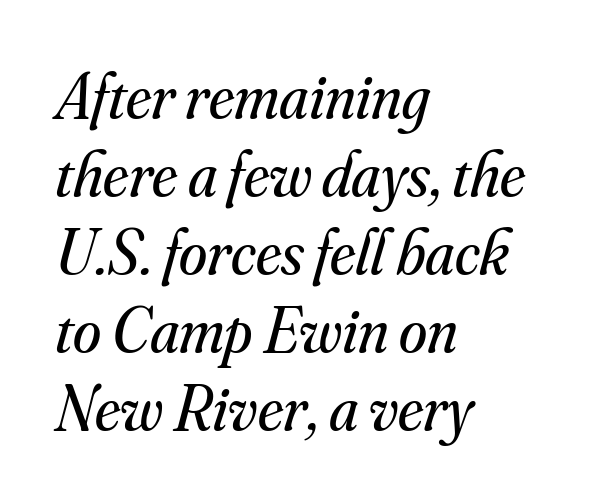
Q: Is the text bold? A: No.
Q: Is the text italic (slanted)? A: Yes, it leans right by about 16 degrees.
Q: Is the typeface a serif or a sans-serif typeface? A: Serif.
Q: Is the text underlined? A: No.
Q: How is the paragraph aligned? A: Left-aligned.
Q: Is the spacing between letters normal or unusually wide? A: Normal.
Q: Width (condensed, normal, or wide)? A: Normal.
Q: Stroke contrast? A: Medium.
Q: x-height? A: Small.
Q: Monospaced? A: No.
